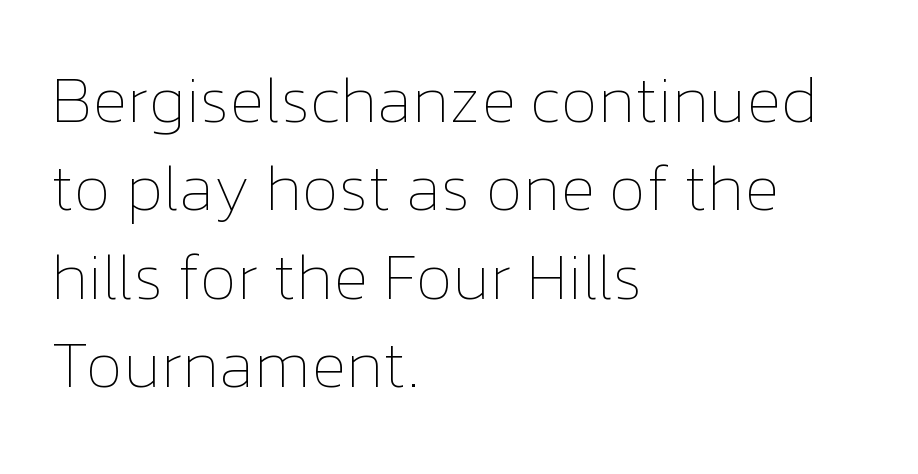
Q: Is the text bold? A: No.
Q: Is the text italic (slanted)? A: No, it is upright.
Q: Is the text underlined? A: No.
Q: How is the paragraph aligned? A: Left-aligned.
Q: Is the spacing between letters normal or unusually wide? A: Normal.
Q: Is the spacing between lines tight, normal or loose? A: Normal.
Q: Width (condensed, normal, or wide)? A: Normal.
Q: Stroke contrast? A: Low.
Q: x-height? A: Medium.
Q: Monospaced? A: No.
